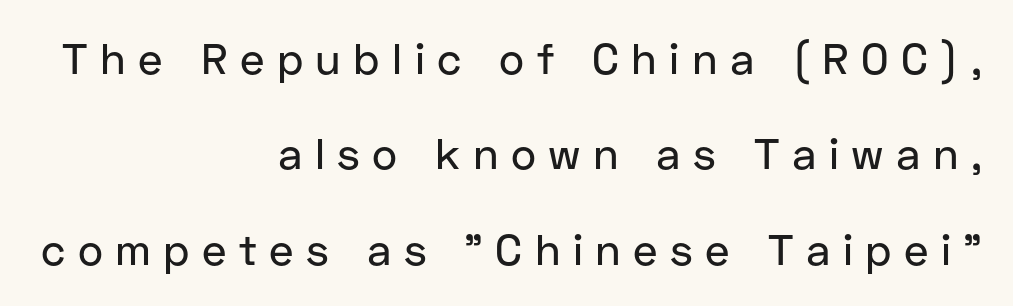
{"serif": "no", "italic": "no", "width": "normal", "stroke_contrast": "low", "x_height": "medium", "monospaced": "no", "underline": "no", "align": "right", "line_spacing": "loose", "line_spacing_ratio": 2.22, "letter_spacing": "wide", "letter_spacing_em": 0.29, "glyph_px": 43}
